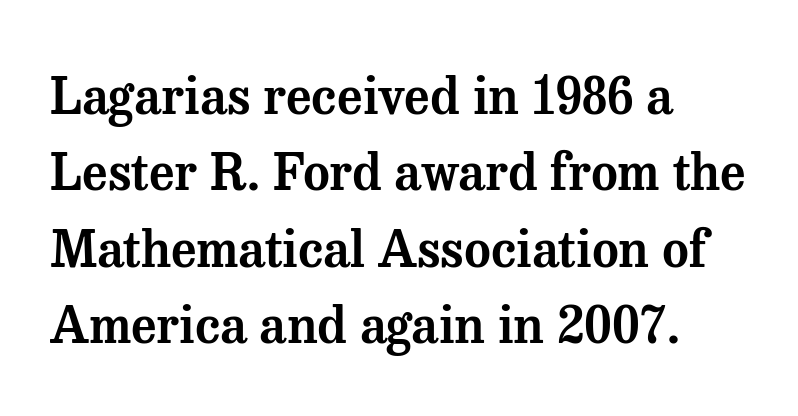
The image shows 51 px serif type, upright; set left-aligned, normal line spacing (1.5x), normal letter spacing, not underlined; medium stroke contrast and a medium x-height.
